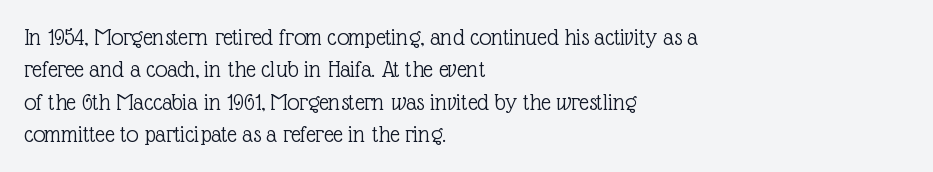
The typesetter chose a ragged-right arrangement here. In terms of letterspacing, this is plain default setting. Descenders hang freely into open space. A typesetter would call this leading conventional body-copy spacing. Stems and bowls with no extra thickness — not bold.
